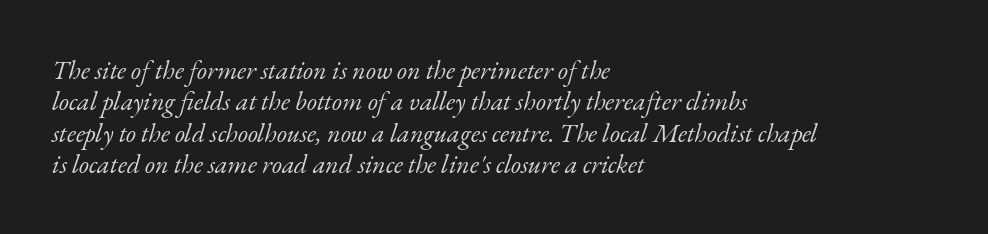
The image shows 26 px text type, italic (leaning right); set left-aligned, line spacing 1.21x, normal letter spacing, not underlined.
